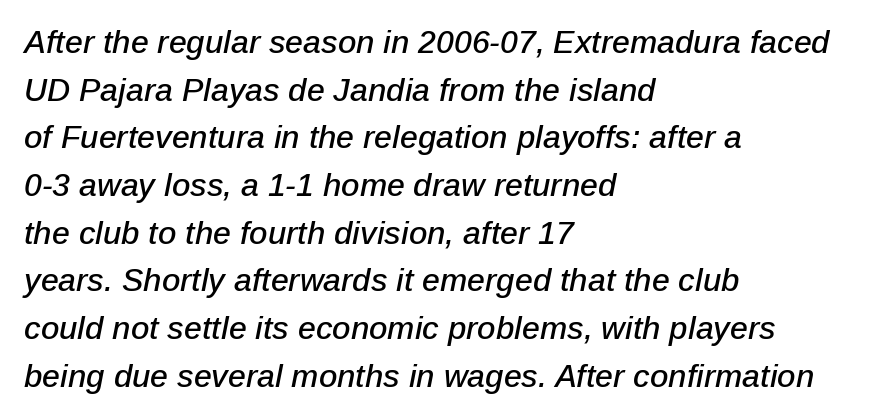
{"italic": "yes", "lean": "right", "slant_degrees": 12, "width": "normal", "stroke_contrast": "low", "x_height": "medium", "monospaced": "no", "underline": "no", "align": "left", "line_spacing": "normal", "line_spacing_ratio": 1.49, "letter_spacing": "normal", "letter_spacing_em": 0.0, "glyph_px": 32}
